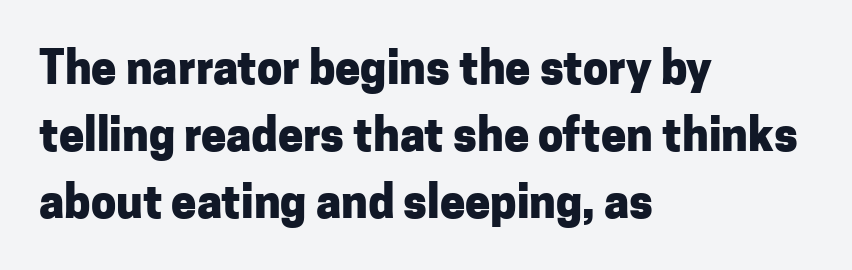
{"serif": "no", "italic": "no", "bold": "yes", "weight": "heavy", "width": "normal", "stroke_contrast": "low", "x_height": "medium", "monospaced": "no", "underline": "no", "align": "left", "line_spacing": "normal", "line_spacing_ratio": 1.49, "letter_spacing": "normal", "letter_spacing_em": 0.0, "glyph_px": 45}
